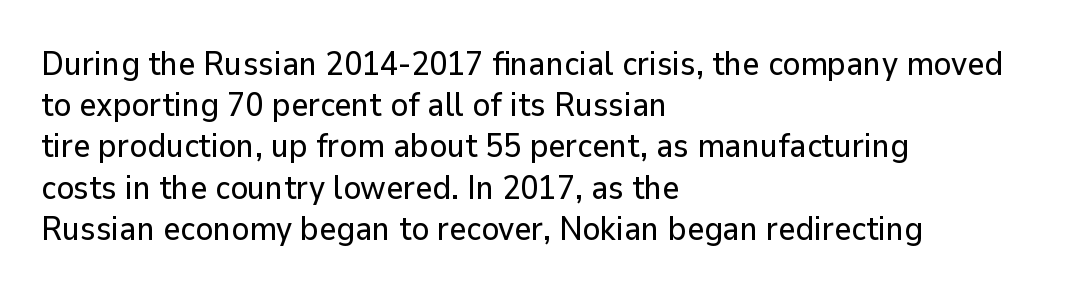
{"serif": "no", "italic": "no", "width": "normal", "stroke_contrast": "low", "x_height": "medium", "monospaced": "no", "underline": "no", "align": "left", "line_spacing": "normal", "line_spacing_ratio": 1.25, "letter_spacing": "normal", "letter_spacing_em": 0.0, "glyph_px": 33}
